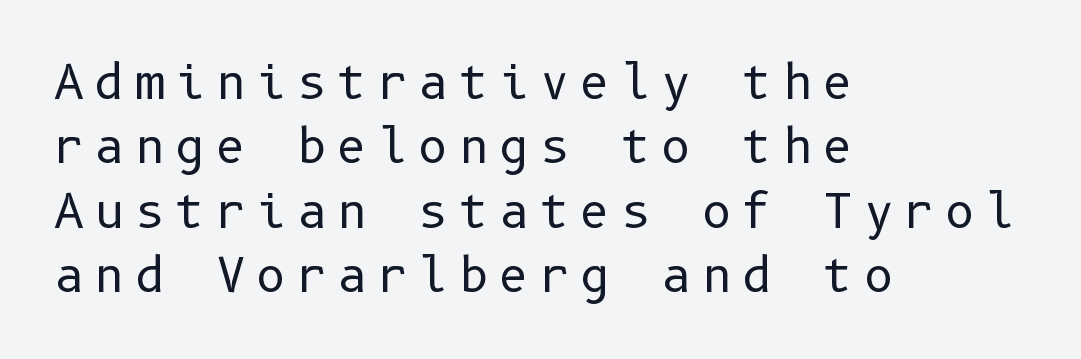
On a weight scale, this lands at 450 or below. The typesetter chose a ragged-right arrangement here. Is there much room between lines? A standard amount, neither cramped nor airy. Type without underlining. Quick note: not italic, upright. The horizontal fit of the characters is loose and conspicuously gappy.
